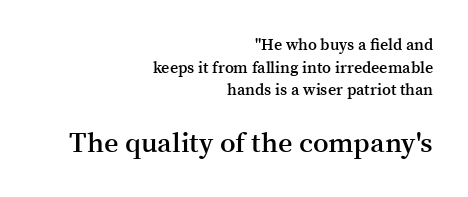
These lines are set flush right with a ragged left edge. Type without underlining. Reading down the column, the eye jumps a familiar distance to each next line. The characters look somewhat weighty, a semibold short of true bold. The face used here is rendered with its standard letterfit. Here the designer chose a conventional face with non-uniform glyph widths.
